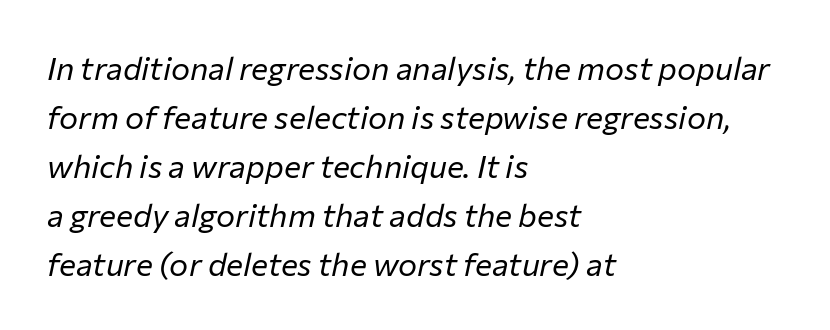
Q: Is the text bold? A: No.
Q: Is the text italic (slanted)? A: Yes, it leans right by about 12 degrees.
Q: Is the text underlined? A: No.
Q: How is the paragraph aligned? A: Left-aligned.
Q: Is the spacing between letters normal or unusually wide? A: Normal.
Q: Is the spacing between lines tight, normal or loose? A: Normal.
Q: Width (condensed, normal, or wide)? A: Normal.
Q: Stroke contrast? A: Low.
Q: x-height? A: Medium.
Q: Monospaced? A: No.
